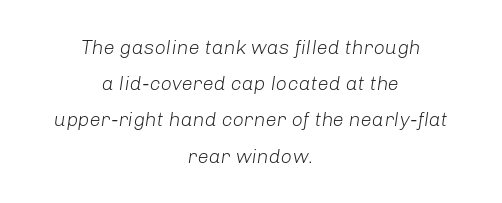
Here the glyphs are tracked normally, forming tight word shapes. The passage is arranged like a title page — every line centered. Anything drawn beneath the words? Only blank space. The typography opts for an oblique posture over an upright one.
